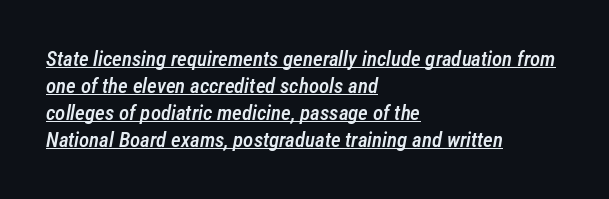
The letterforms sit shoulder to shoulder at normal distance. Style check: oblique. Evenly set lines give the paragraph a standard silhouette. This rendering features underlined lettering. Reading down the block, your eye returns to a fixed left position each line. The strokes are fattened partway — semibold, not bold.
